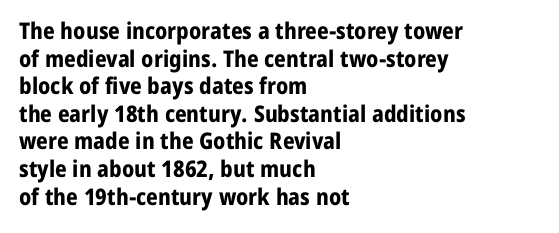
The letters stand upright; this is a roman face. Each word holds together tightly as a unit, with standard inter-letter gaps. Underline: absent. Notice how thick the strokes are: this is what a full bold looks like. The setting favours the left margin, as ordinary paragraphs usually do.
